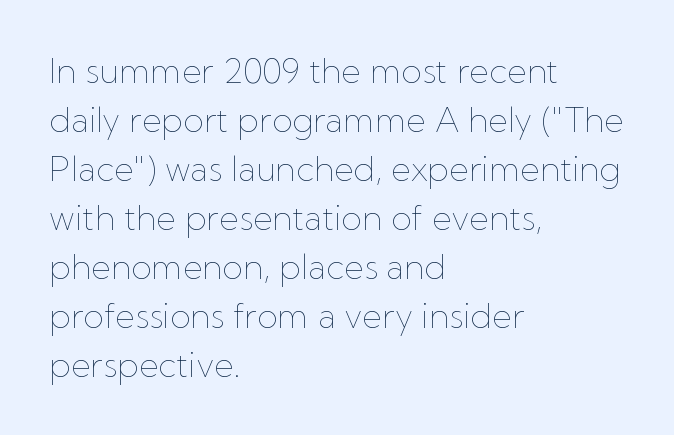
The image shows 34 px thin type, upright; set left-aligned, normal line spacing (1.44x), normal letter spacing, not underlined; low stroke contrast and a medium x-height.
